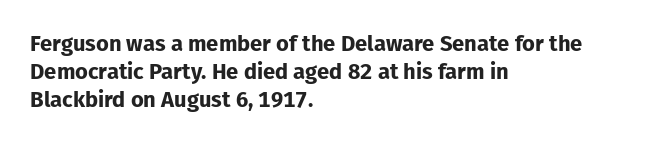
{"italic": "no", "bold": "yes", "underline": "no", "align": "left", "line_spacing": "normal", "line_spacing_ratio": 1.27, "letter_spacing": "normal", "letter_spacing_em": 0.0, "glyph_px": 22}
